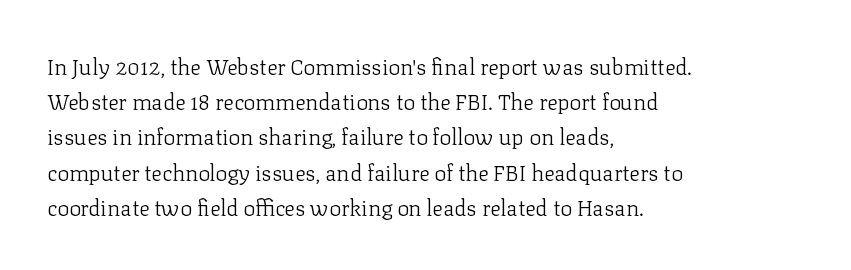
Q: Is the text bold? A: No.
Q: Is the text italic (slanted)? A: No, it is upright.
Q: Is the text underlined? A: No.
Q: How is the paragraph aligned? A: Left-aligned.
Q: Is the spacing between letters normal or unusually wide? A: Normal.
Q: Is the spacing between lines tight, normal or loose? A: Normal.
